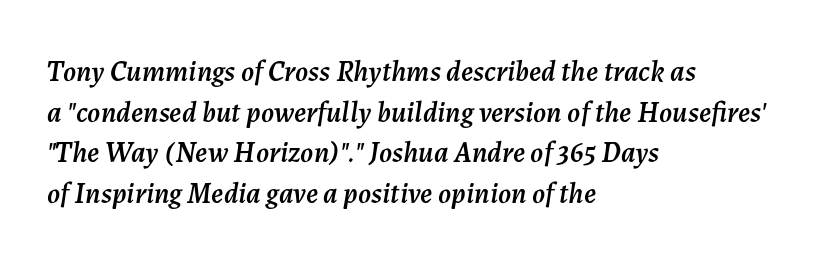
The lettering tilts uniformly, giving the passage an italic look. The letters advance in unequal steps, a hallmark of proportional type. Honestly, the letter spacing is just normal — you wouldn't notice it. Glance below the letters and you will spot only blank space. Regular leading.
